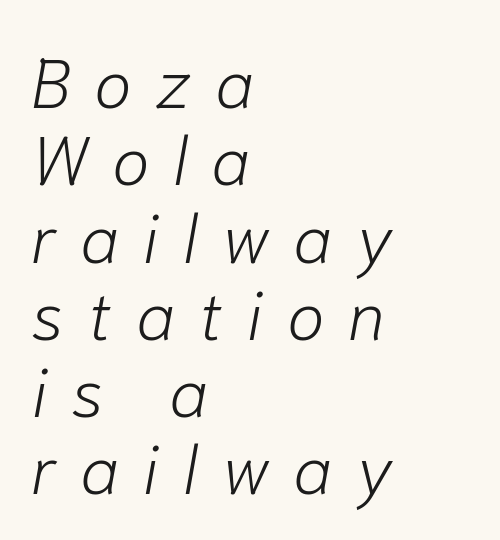
{"italic": "yes", "lean": "right", "slant_degrees": 10, "bold": "no", "weight": "light", "width": "normal", "stroke_contrast": "low", "x_height": "medium", "monospaced": "no", "underline": "no", "align": "left", "line_spacing": "tight", "line_spacing_ratio": 1.12, "letter_spacing": "wide", "letter_spacing_em": 0.34, "glyph_px": 69}
